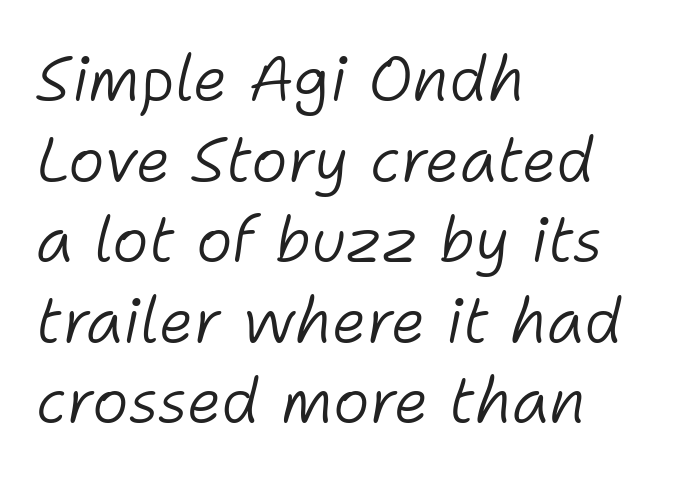
This sample keeps an unexceptional amount of space between lines. The rag falls on the right side of this text block. The passage shown is typed in a proportional face where columns would drift. The typesetting does not lean heavy: it is not bold. A typesetter would call this zero additional tracking.
